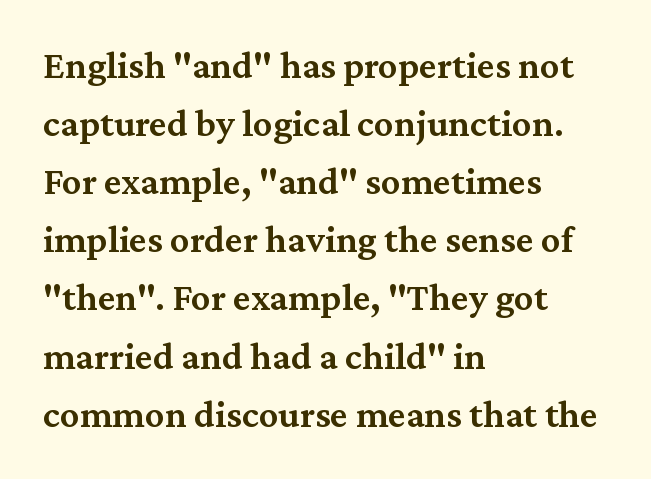
Yep, those are serifs on the letters. Horizontal alignment here is leftward, the default for most running prose. Tracking value appears to be zero — textbook default spacing. The letters stand straight up with perfectly vertical stems. Normally led — the rows are evenly, conventionally spaced. The gap between lines stays unmarked.
